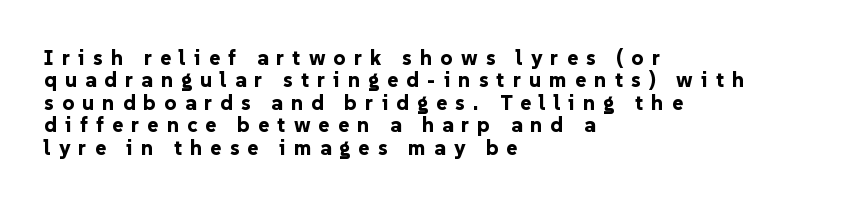
The image shows 21 px bold type, upright; set left-aligned, tight line spacing (1.07x), unusually wide letter spacing (+0.39 em), not underlined.
